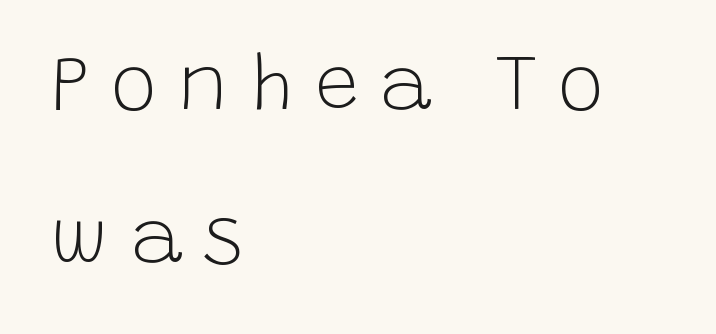
Q: Is the text bold? A: No.
Q: Is the text italic (slanted)? A: No, it is upright.
Q: Is the typeface a serif or a sans-serif typeface? A: Sans-serif.
Q: Is the text underlined? A: No.
Q: How is the paragraph aligned? A: Left-aligned.
Q: Is the spacing between letters normal or unusually wide? A: Unusually wide.
Q: Is the spacing between lines tight, normal or loose? A: Loose.
Q: Width (condensed, normal, or wide)? A: Normal.
Q: Stroke contrast? A: Low.
Q: x-height? A: Large.
Q: Monospaced? A: No.
